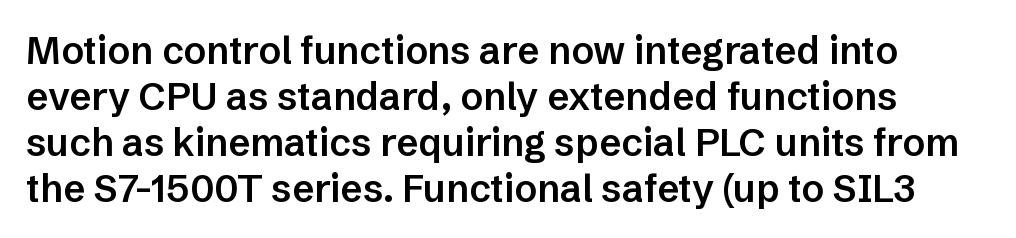
{"serif": "no", "italic": "no", "bold": "semi", "weight": "semibold", "width": "normal", "stroke_contrast": "low", "x_height": "medium", "monospaced": "no", "underline": "no", "line_spacing_ratio": 1.21, "letter_spacing": "normal", "letter_spacing_em": 0.0, "glyph_px": 38}
